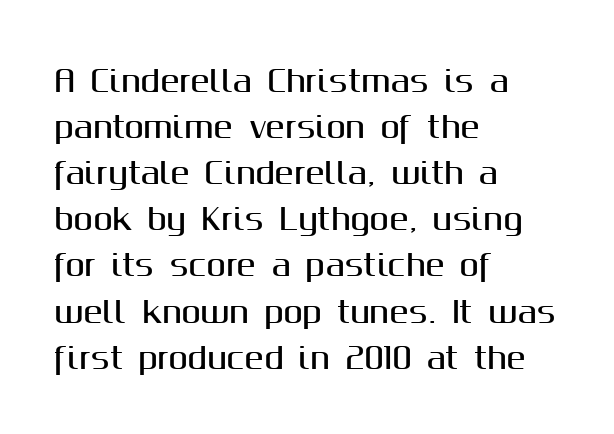
Q: Is the text italic (slanted)? A: No, it is upright.
Q: Is the typeface a serif or a sans-serif typeface? A: Sans-serif.
Q: Is the text underlined? A: No.
Q: How is the paragraph aligned? A: Left-aligned.
Q: Is the spacing between letters normal or unusually wide? A: Normal.
Q: Is the spacing between lines tight, normal or loose? A: Normal.
Q: Width (condensed, normal, or wide)? A: Normal.
Q: Stroke contrast? A: Medium.
Q: x-height? A: Medium.
Q: Monospaced? A: No.
